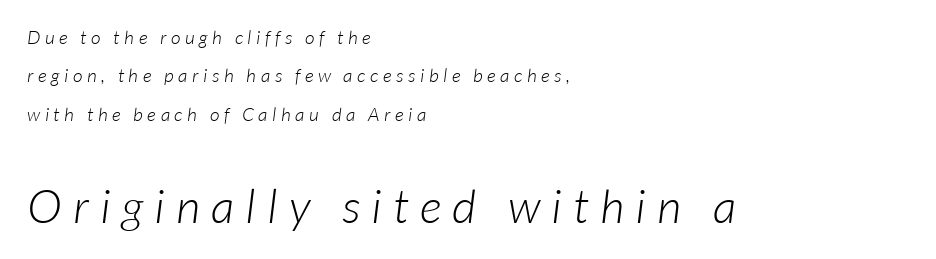
{"serif": "no", "bold": "no", "weight": "light", "width": "normal", "stroke_contrast": "low", "x_height": "medium", "monospaced": "no", "underline": "no", "align": "left", "line_spacing": "loose", "line_spacing_ratio": 2.02, "letter_spacing": "wide", "letter_spacing_em": 0.24, "larger_block": "second", "size_ratio": 2.47, "glyph_px": 47}
